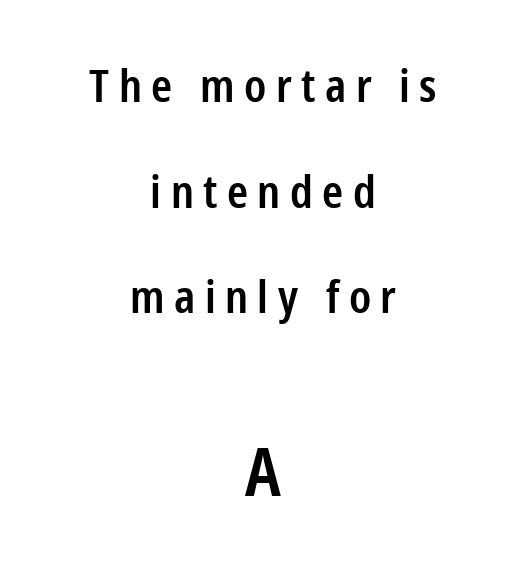
What's the leading like? Stretched, with rows far apart. The setting favours the middle, as headings and verse often do. The zone under the glyphs is completely vacant. Set as a demibold, roughly 600 on the weight scale.
